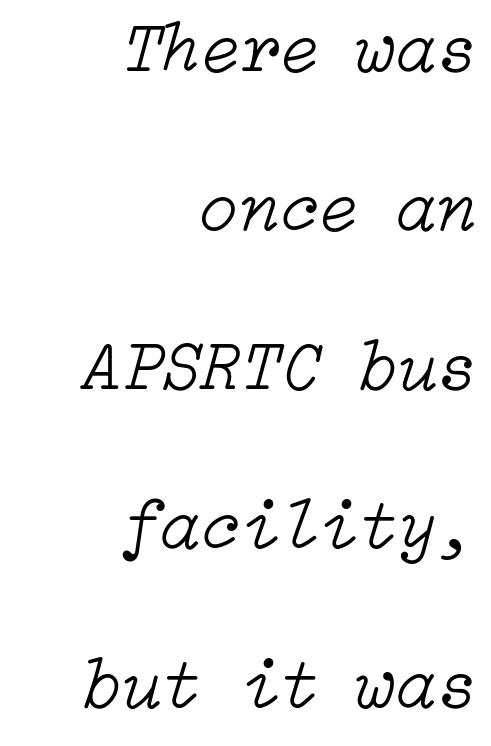
{"italic": "yes", "lean": "right", "slant_degrees": 15, "bold": "no", "weight": "light", "width": "normal", "stroke_contrast": "low", "x_height": "medium", "underline": "no", "align": "right", "line_spacing": "loose", "line_spacing_ratio": 2.21, "letter_spacing": "normal", "letter_spacing_em": 0.0, "glyph_px": 72}
